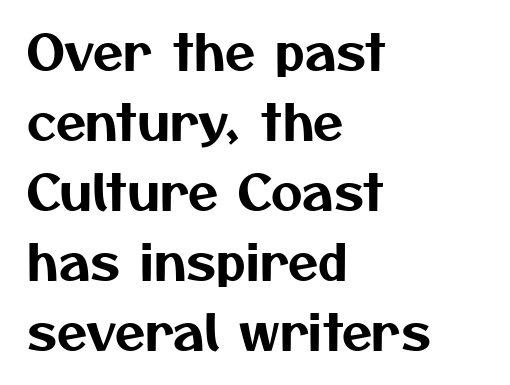
The image shows 49 px sans-serif type; set left-aligned, normal line spacing (1.43x), normal letter spacing, not underlined; medium stroke contrast and a medium x-height.
